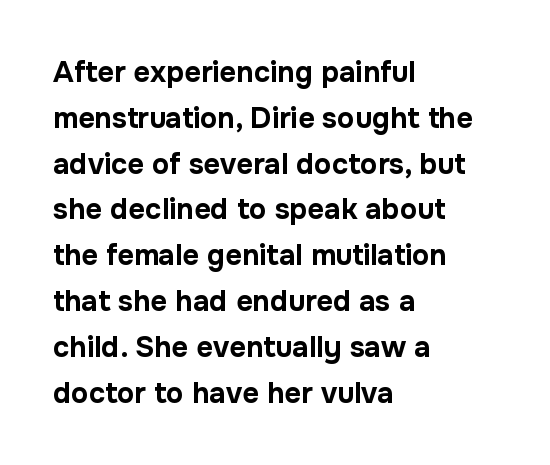
Q: Is the text bold? A: Yes.
Q: Is the text italic (slanted)? A: No, it is upright.
Q: Is the typeface a serif or a sans-serif typeface? A: Sans-serif.
Q: Is the text underlined? A: No.
Q: How is the paragraph aligned? A: Left-aligned.
Q: Is the spacing between letters normal or unusually wide? A: Normal.
Q: Is the spacing between lines tight, normal or loose? A: Normal.
Q: Width (condensed, normal, or wide)? A: Normal.
Q: Stroke contrast? A: Low.
Q: x-height? A: Medium.
Q: Monospaced? A: No.
